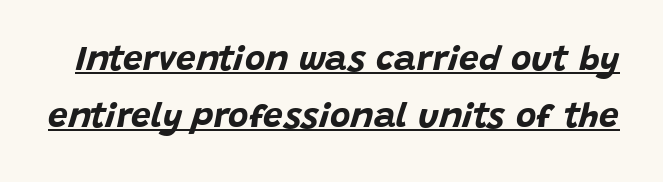
Note the varied advance widths — an 'i' is clearly narrower than an 'm'. Nobody touched the tracking dial on this one. Pretty heavy lettering here — definitely bold. Has an underline been added? It has. Emphasis-style slanted type is in use.
